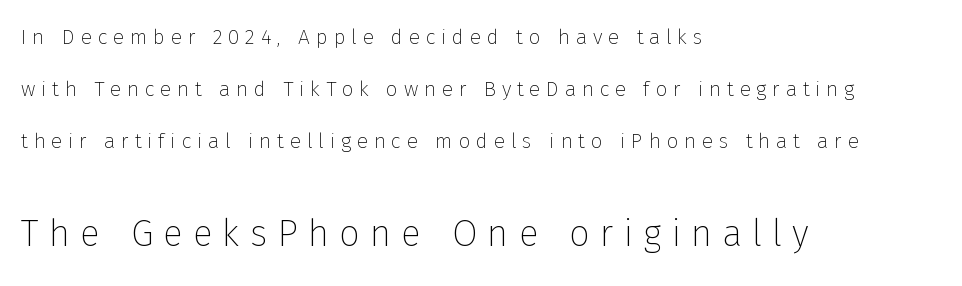
Q: Is the text bold? A: No.
Q: Is the text italic (slanted)? A: No, it is upright.
Q: Is the typeface a serif or a sans-serif typeface? A: Sans-serif.
Q: Is the text underlined? A: No.
Q: How is the paragraph aligned? A: Left-aligned.
Q: Is the spacing between letters normal or unusually wide? A: Unusually wide.
Q: Is the spacing between lines tight, normal or loose? A: Loose.
Q: Which block of text is set in a larger size, the first (top) or the second (bottom)? A: The second (bottom) one.
Q: Width (condensed, normal, or wide)? A: Normal.
Q: Stroke contrast? A: Low.
Q: x-height? A: Medium.
Q: Monospaced? A: No.
